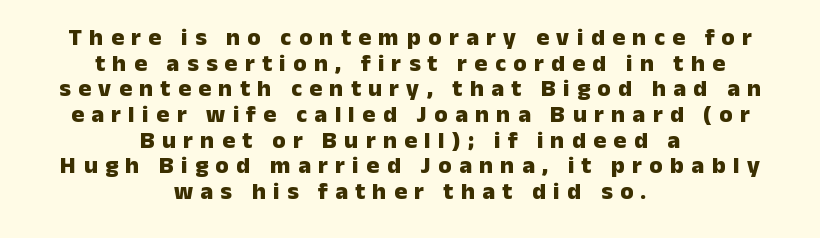
The image shows 24 px bold type, upright; set centered, tight line spacing (1.07x), unusually wide letter spacing (+0.31 em), not underlined.
